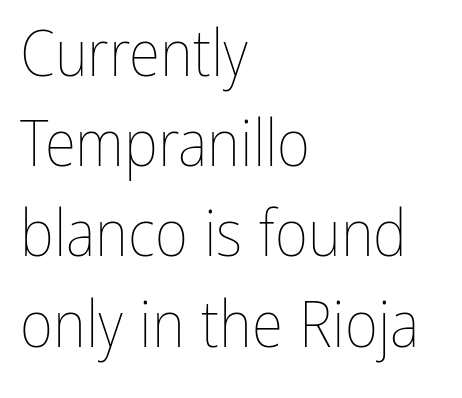
The image shows 64 px thin, condensed type, upright; set left-aligned, normal line spacing (1.41x), normal letter spacing, not underlined; low stroke contrast and a medium x-height.
